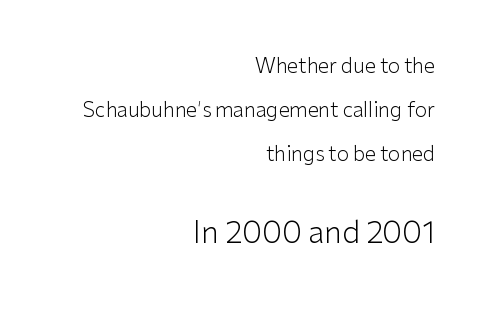
The image shows 30 px light sans-serif type, upright; set right-aligned, loose line spacing (2.21x), normal letter spacing, not underlined; the second (bottom) block is 1.5x larger; low stroke contrast and a medium x-height.
